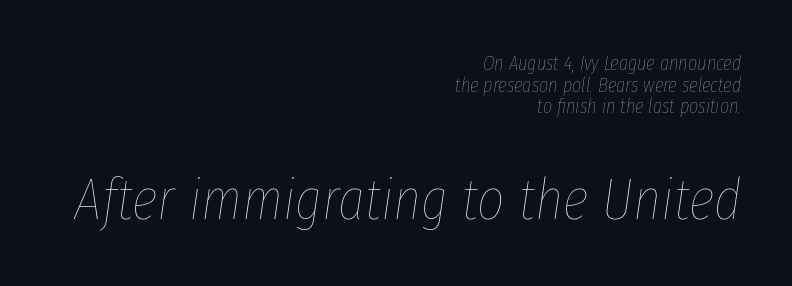
The image shows 59 px thin, condensed type, italic (leaning right); set right-aligned, tight line spacing (1.08x), normal letter spacing, not underlined; the second (bottom) block is 2.95x larger; low stroke contrast and a medium x-height.
